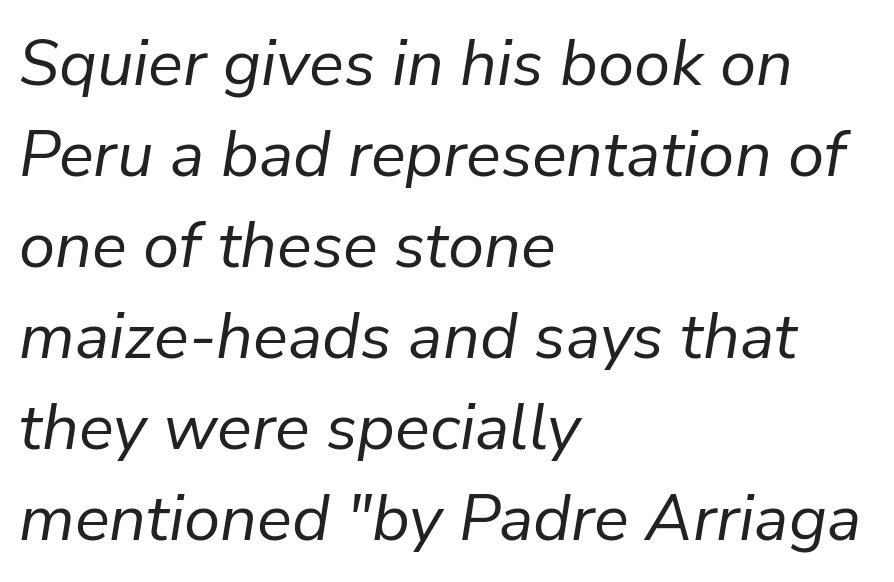
Q: Is the text bold? A: No.
Q: Is the text italic (slanted)? A: Yes, it leans right by about 9 degrees.
Q: Is the text underlined? A: No.
Q: How is the paragraph aligned? A: Left-aligned.
Q: Is the spacing between letters normal or unusually wide? A: Normal.
Q: Is the spacing between lines tight, normal or loose? A: Normal.
Q: Width (condensed, normal, or wide)? A: Normal.
Q: Stroke contrast? A: Low.
Q: x-height? A: Medium.
Q: Monospaced? A: No.
